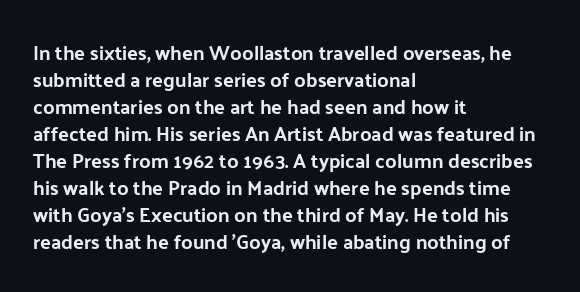
Q: Is the text italic (slanted)? A: No, it is upright.
Q: Is the text underlined? A: No.
Q: How is the paragraph aligned? A: Left-aligned.
Q: Is the spacing between letters normal or unusually wide? A: Normal.
Q: Is the spacing between lines tight, normal or loose? A: Normal.
